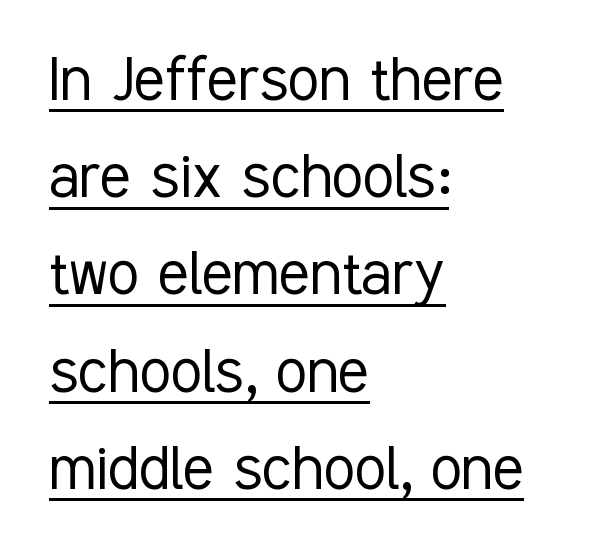
Q: Is the text bold? A: No.
Q: Is the text italic (slanted)? A: No, it is upright.
Q: Is the typeface a serif or a sans-serif typeface? A: Sans-serif.
Q: Is the text underlined? A: Yes.
Q: How is the paragraph aligned? A: Left-aligned.
Q: Is the spacing between letters normal or unusually wide? A: Normal.
Q: Is the spacing between lines tight, normal or loose? A: Normal.
Q: Width (condensed, normal, or wide)? A: Condensed.
Q: Stroke contrast? A: Low.
Q: x-height? A: Medium.
Q: Monospaced? A: No.
